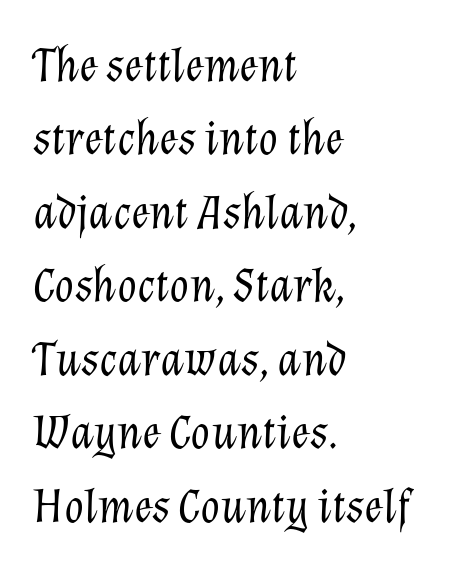
{"italic": "yes", "lean": "right", "slant_degrees": 12, "bold": "no", "weight": "light", "width": "normal", "stroke_contrast": "low", "x_height": "medium", "monospaced": "no", "underline": "no", "align": "left", "line_spacing": "normal", "line_spacing_ratio": 1.47, "letter_spacing": "normal", "letter_spacing_em": 0.0, "glyph_px": 50}
